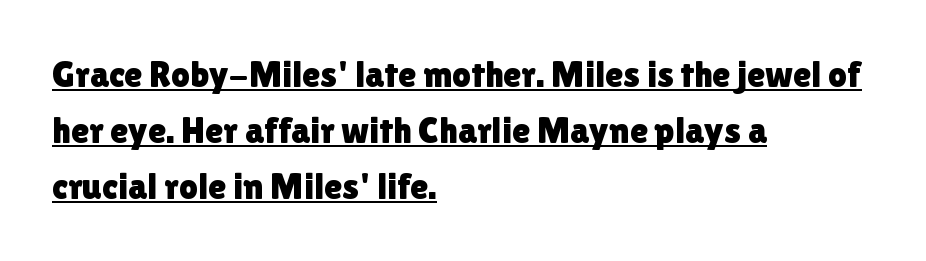
Spacing verdict: proportional, widths tailored to each character. This sample carries an underscore along the baseline area. The lettering holds an erect, upright posture throughout. These lines sit exactly where default settings would place them. Letter spacing: default.
